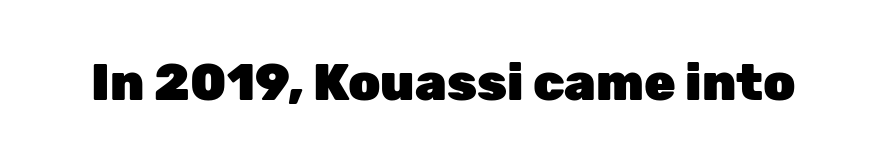
Q: Is the text bold? A: Yes.
Q: Is the text italic (slanted)? A: No, it is upright.
Q: Is the typeface a serif or a sans-serif typeface? A: Sans-serif.
Q: Is the text underlined? A: No.
Q: Is the spacing between letters normal or unusually wide? A: Normal.
Q: Width (condensed, normal, or wide)? A: Normal.
Q: Stroke contrast? A: Low.
Q: x-height? A: Medium.
Q: Monospaced? A: No.
